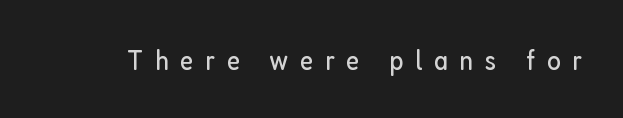
{"serif": "no", "italic": "no", "bold": "no", "weight": "regular", "width": "condensed", "stroke_contrast": "low", "x_height": "medium", "monospaced": "no", "underline": "no", "letter_spacing": "wide", "letter_spacing_em": 0.4, "glyph_px": 29}
